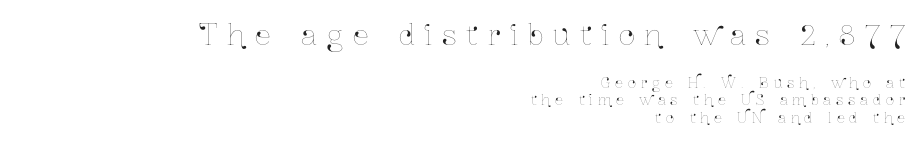
Type without underlining. Designer's note — italics off, roman on. Spacing verdict: proportional, widths tailored to each character. Larger block? The one above; the one below is distinctly smaller. The letters are spread apart with noticeably loose tracking.
